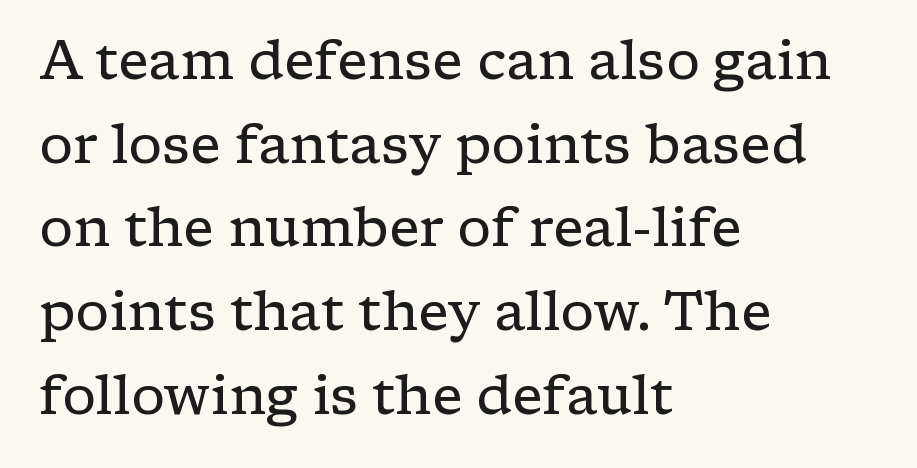
{"serif": "yes", "italic": "no", "bold": "no", "weight": "regular", "width": "wide", "stroke_contrast": "low", "x_height": "medium", "monospaced": "no", "underline": "no", "align": "left", "line_spacing": "normal", "line_spacing_ratio": 1.55, "letter_spacing": "normal", "letter_spacing_em": 0.0, "glyph_px": 54}
